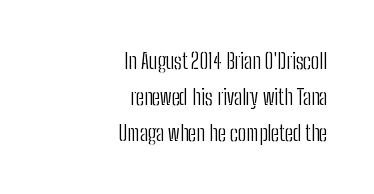
Alignment: flush right. The foot of each line stays bare and open. Is the letter spacing exaggerated? No — it looks like the ordinary default. Every stem runs plumb, perpendicular to the baseline. The letters look calm and open, with moderate or lighter stems.
